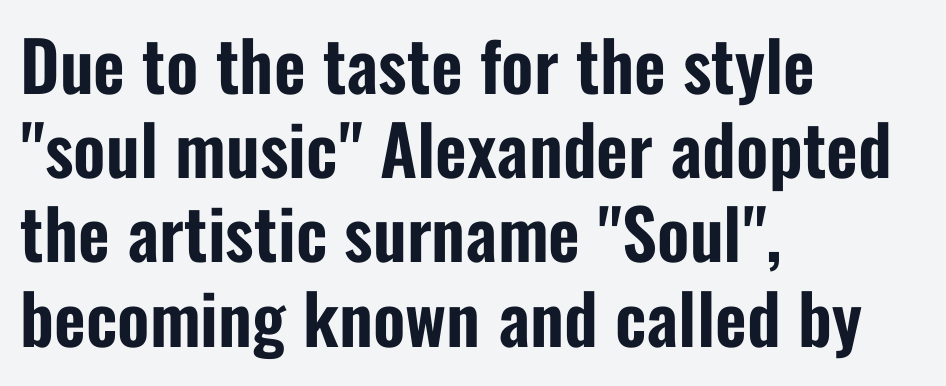
The image shows 69 px condensed sans-serif type, upright; set left-aligned, line spacing 1.22x, normal letter spacing, not underlined; low stroke contrast and a medium x-height.
